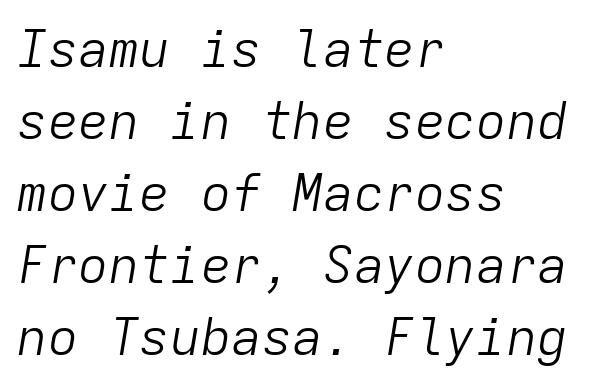
A classic flush-left, rag-right setting is used for this passage. The gap between lines stays unmarked. Looking at the ascenders, they clearly lean. No extra ink here — the face is not bold.
